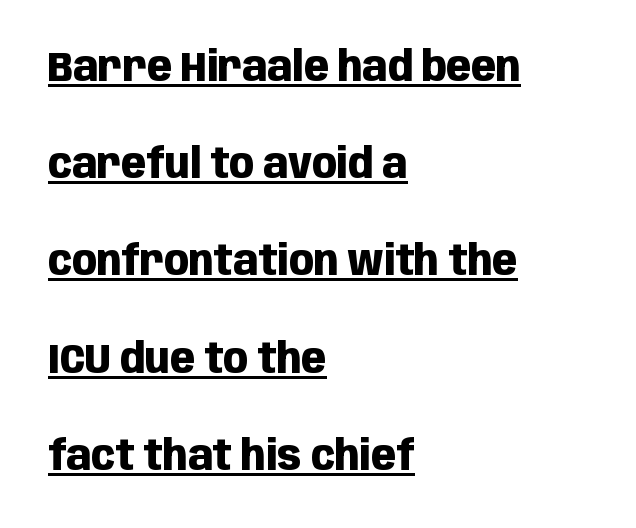
{"serif": "no", "italic": "no", "bold": "yes", "weight": "heavy", "width": "condensed", "stroke_contrast": "low", "x_height": "large", "monospaced": "no", "underline": "yes", "align": "left", "line_spacing": "loose", "line_spacing_ratio": 2.37, "letter_spacing": "normal", "letter_spacing_em": 0.0, "glyph_px": 41}
